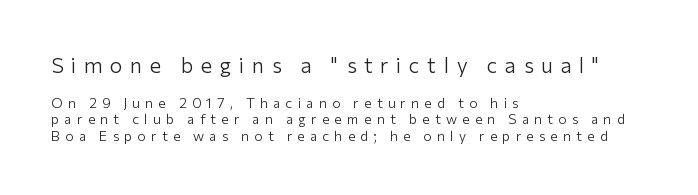
The image shows 21 px text type, upright; set left-aligned, line spacing 1.18x, unusually wide letter spacing (+0.37 em), not underlined; the first (top) block is 1.5x larger.
